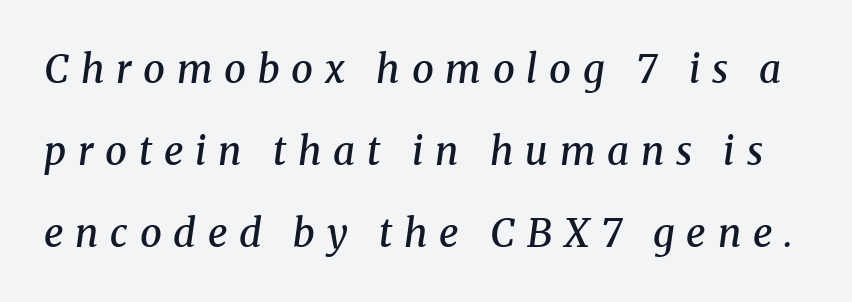
{"serif": "yes", "italic": "yes", "lean": "right", "slant_degrees": 8, "bold": "semi", "weight": "semibold", "width": "normal", "stroke_contrast": "medium", "x_height": "medium", "monospaced": "no", "underline": "no", "line_spacing": "loose", "line_spacing_ratio": 2.1, "letter_spacing": "wide", "letter_spacing_em": 0.3, "glyph_px": 39}
